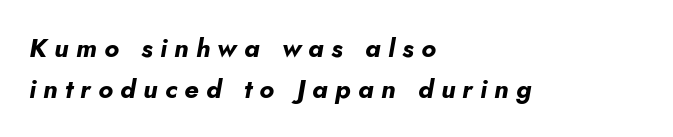
Q: Is the text bold? A: Yes.
Q: Is the text italic (slanted)? A: Yes, it leans right by about 5 degrees.
Q: Is the text underlined? A: No.
Q: How is the paragraph aligned? A: Left-aligned.
Q: Is the spacing between letters normal or unusually wide? A: Unusually wide.
Q: Is the spacing between lines tight, normal or loose? A: Normal.
